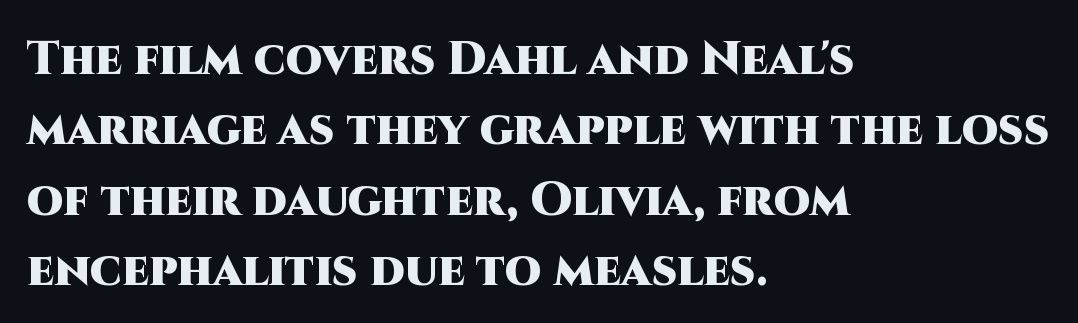
The image shows 47 px heavy sans-serif type, upright; set left-aligned, normal line spacing (1.5x), normal letter spacing, not underlined; high stroke contrast and a large x-height.
